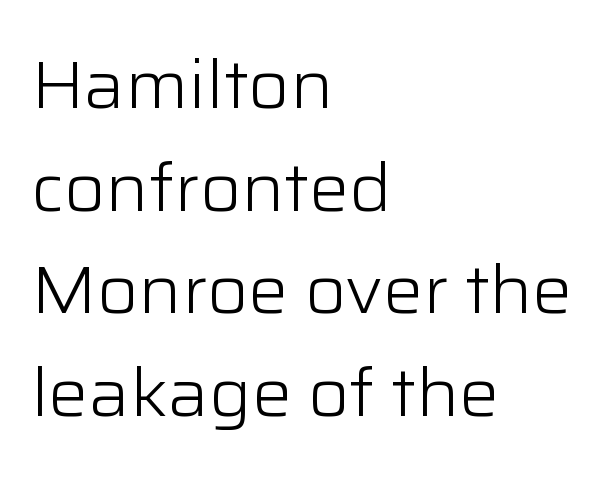
{"serif": "no", "italic": "no", "bold": "no", "weight": "light", "width": "normal", "stroke_contrast": "low", "x_height": "medium", "monospaced": "no", "underline": "no", "align": "left", "line_spacing": "normal", "line_spacing_ratio": 1.53, "letter_spacing": "normal", "letter_spacing_em": 0.0, "glyph_px": 67}
